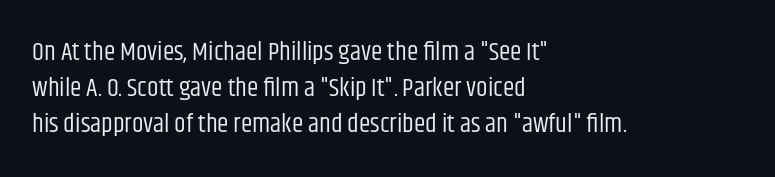
Q: Is the text bold? A: No.
Q: Is the text italic (slanted)? A: No, it is upright.
Q: Is the text underlined? A: No.
Q: How is the paragraph aligned? A: Left-aligned.
Q: Is the spacing between letters normal or unusually wide? A: Normal.
Q: Is the spacing between lines tight, normal or loose? A: Normal.
